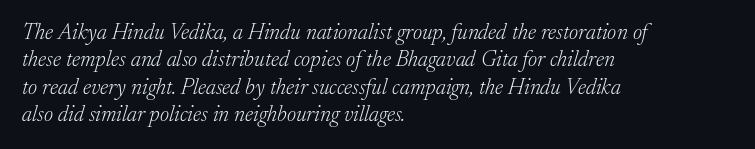
{"italic": "yes", "lean": "right", "slant_degrees": 17, "bold": "no", "underline": "no", "align": "left", "line_spacing_ratio": 1.24, "letter_spacing": "normal", "letter_spacing_em": 0.0, "glyph_px": 22}
